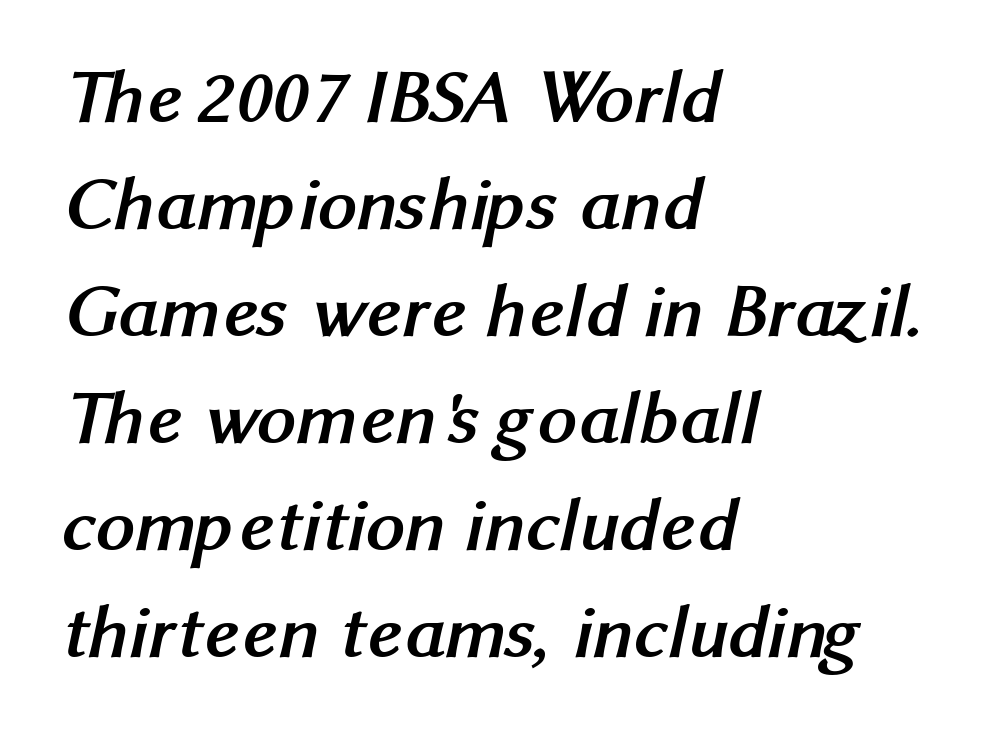
The image shows 77 px semibold sans-serif type; set left-aligned, normal line spacing (1.39x), normal letter spacing, not underlined; medium stroke contrast and a medium x-height.
